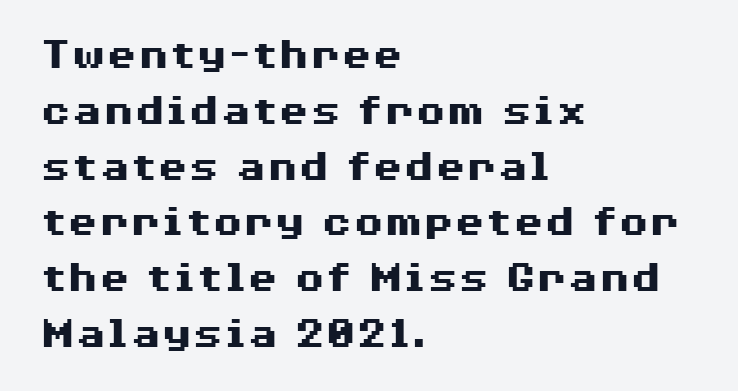
The image shows 45 px heavy, wide sans-serif type, upright; set left-aligned, line spacing 1.24x, normal letter spacing, not underlined; medium stroke contrast and a medium x-height.
